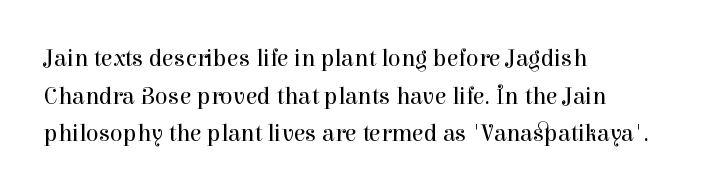
The image shows 24 px text type, upright; set left-aligned, normal line spacing (1.57x), normal letter spacing, not underlined.
